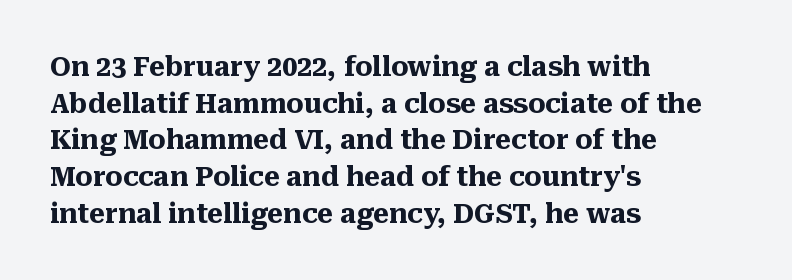
The image shows 27 px bold type, upright; set left-aligned, normal line spacing (1.36x), normal letter spacing, not underlined.
